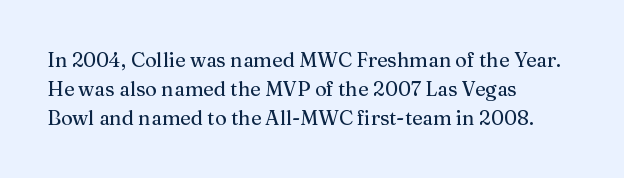
Q: Is the text italic (slanted)? A: No, it is upright.
Q: Is the text underlined? A: No.
Q: How is the paragraph aligned? A: Left-aligned.
Q: Is the spacing between letters normal or unusually wide? A: Normal.
Q: Is the spacing between lines tight, normal or loose? A: Normal.
